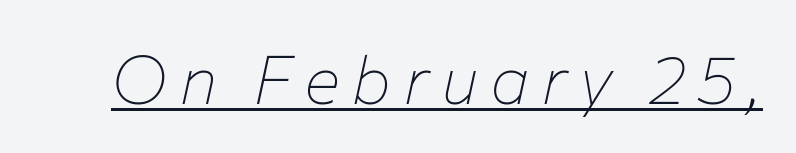
Q: Is the text bold? A: No.
Q: Is the text italic (slanted)? A: Yes, it leans right by about 12 degrees.
Q: Is the text underlined? A: Yes.
Q: Width (condensed, normal, or wide)? A: Normal.
Q: Stroke contrast? A: Low.
Q: x-height? A: Medium.
Q: Monospaced? A: No.
